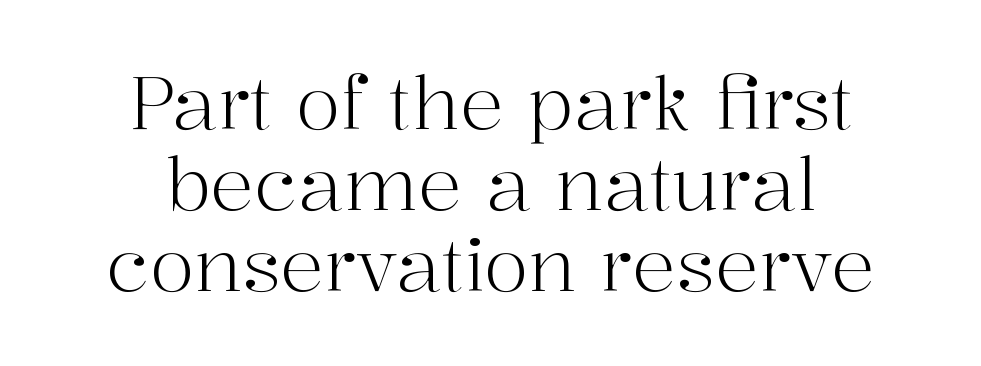
Q: Is the text bold? A: No.
Q: Is the text italic (slanted)? A: No, it is upright.
Q: Is the typeface a serif or a sans-serif typeface? A: Serif.
Q: Is the text underlined? A: No.
Q: How is the paragraph aligned? A: Centered.
Q: Is the spacing between letters normal or unusually wide? A: Normal.
Q: Is the spacing between lines tight, normal or loose? A: Tight.
Q: Width (condensed, normal, or wide)? A: Normal.
Q: Stroke contrast? A: High.
Q: x-height? A: Medium.
Q: Monospaced? A: No.
